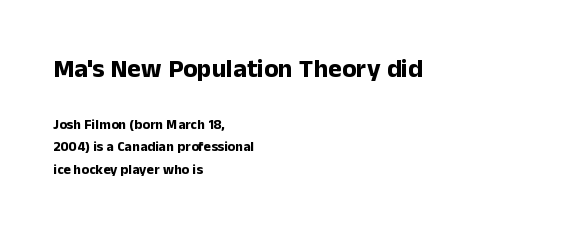
The image shows 26 px bold type, upright; set left-aligned, normal line spacing (1.61x), normal letter spacing, not underlined; the first (top) block is 1.86x larger.
